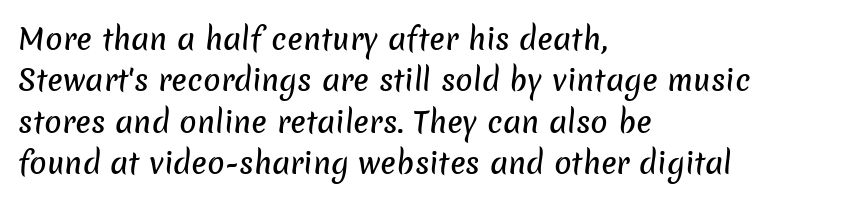
Q: Is the typeface a serif or a sans-serif typeface? A: Sans-serif.
Q: Is the text underlined? A: No.
Q: How is the paragraph aligned? A: Left-aligned.
Q: Is the spacing between letters normal or unusually wide? A: Normal.
Q: Is the spacing between lines tight, normal or loose? A: Normal.
Q: Width (condensed, normal, or wide)? A: Normal.
Q: Stroke contrast? A: Low.
Q: x-height? A: Medium.
Q: Monospaced? A: No.
